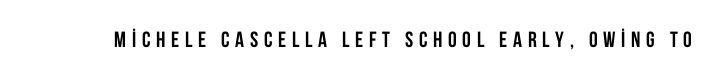
The image shows 22 px bold type, upright; set unusually wide letter spacing (+0.26 em), not underlined.
